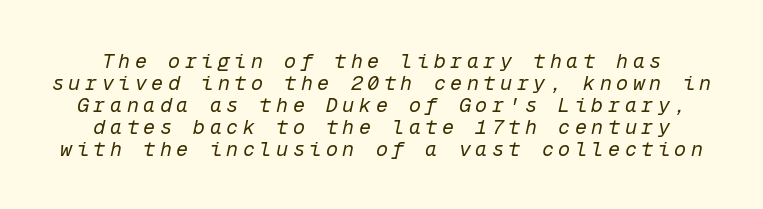
{"italic": "yes", "lean": "right", "slant_degrees": 12, "bold": "no", "underline": "no", "line_spacing": "tight", "line_spacing_ratio": 1.1, "letter_spacing": "wide", "letter_spacing_em": 0.23, "glyph_px": 20}
